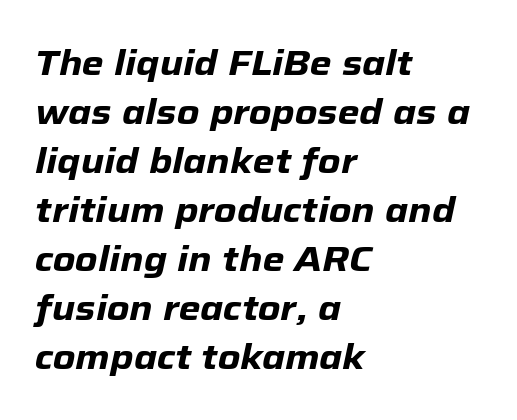
Line starts are locked; line ends wander. The vertical gap from one line to the next is medium. A full-strength bold gives these letters their thick strokes. This sample has the flowing, uneven cadence of proportional lettering.
